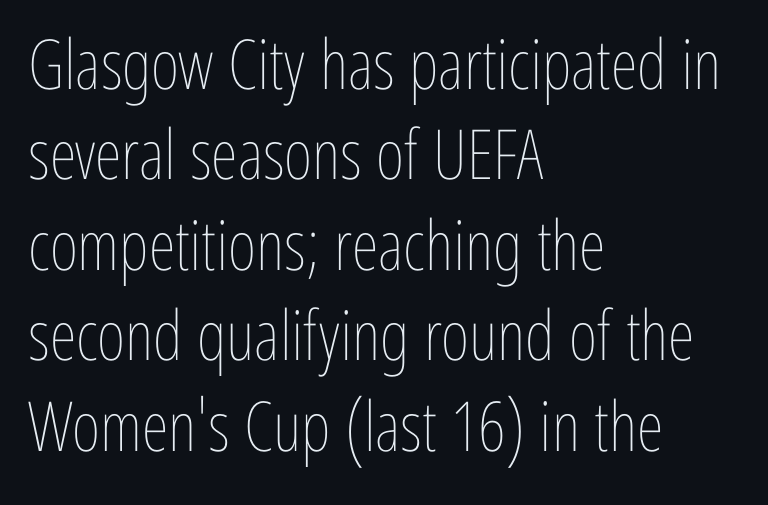
Upright lettering throughout. Line spacing here is normal. The strokes are not fattened; the text isn't bold. This sample uses plain, unmodified letter spacing. Do the characters align in a grid? No, the font is proportional.
